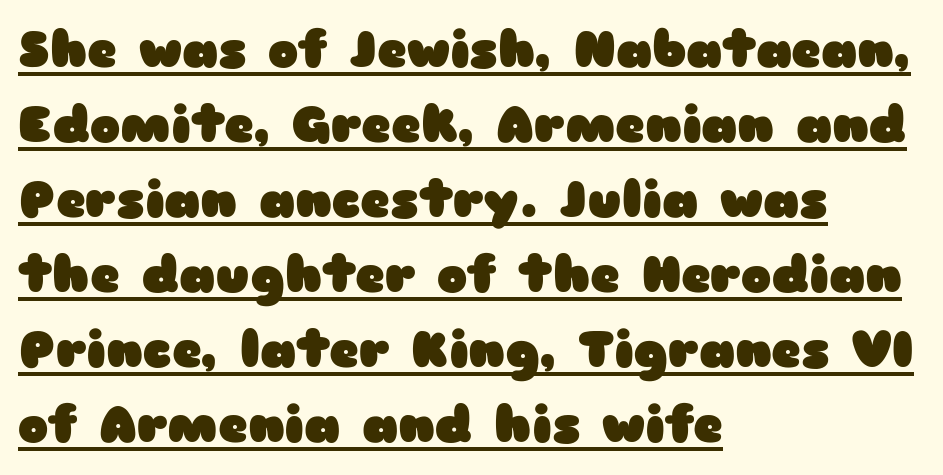
{"serif": "no", "italic": "no", "bold": "yes", "weight": "heavy", "width": "wide", "stroke_contrast": "low", "x_height": "medium", "monospaced": "no", "underline": "yes", "align": "left", "line_spacing": "normal", "line_spacing_ratio": 1.47, "letter_spacing": "normal", "letter_spacing_em": 0.0, "glyph_px": 51}
